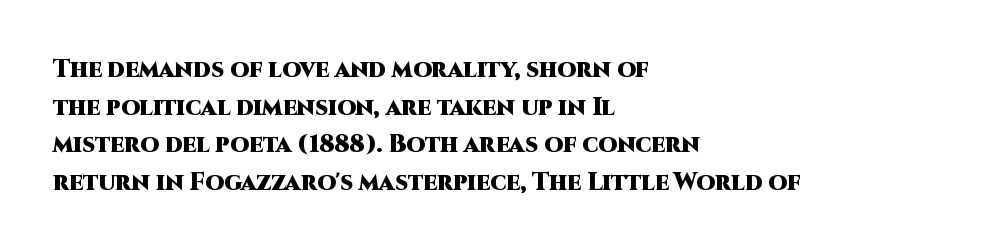
Q: Is the text bold? A: Yes.
Q: Is the text italic (slanted)? A: No, it is upright.
Q: Is the text underlined? A: No.
Q: How is the paragraph aligned? A: Left-aligned.
Q: Is the spacing between letters normal or unusually wide? A: Normal.
Q: Is the spacing between lines tight, normal or loose? A: Normal.
